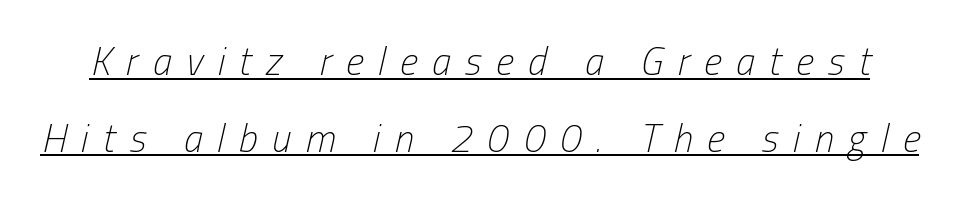
Is the letter spacing exaggerated? Yes — the characters are pushed far apart. Designer's note — italics engaged. The weight would be labelled regular, book, light, or lighter still. This sample has the flowing, uneven cadence of proportional lettering.
